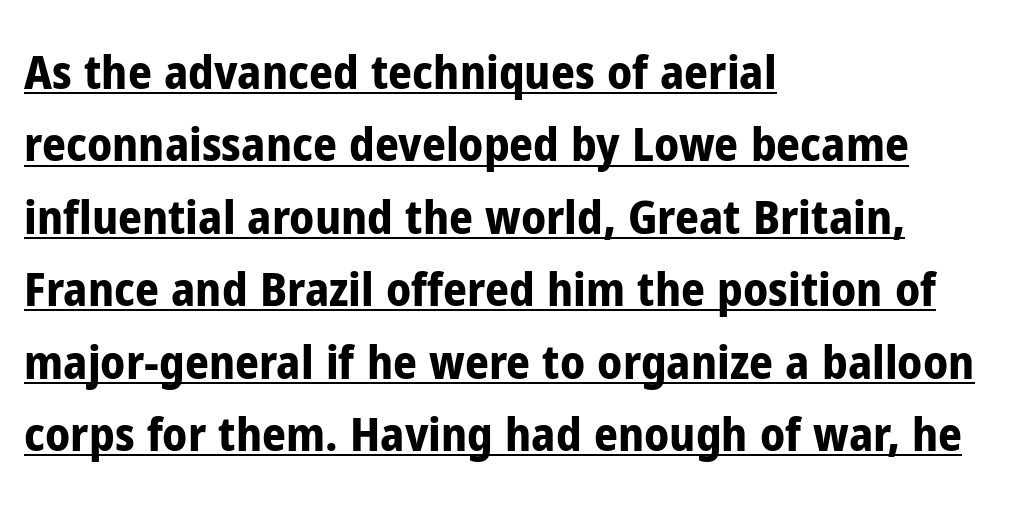
The image shows 47 px bold, condensed sans-serif type, upright; set left-aligned, normal line spacing (1.54x), normal letter spacing, underlined; low stroke contrast and a medium x-height.
